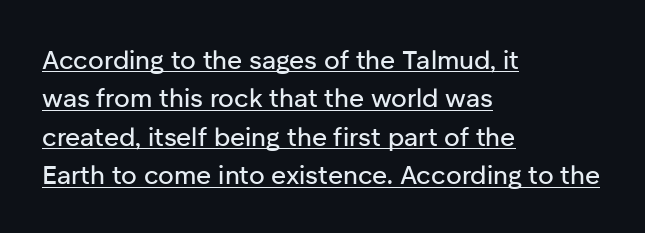
The image shows 26 px text type, upright; set left-aligned, normal line spacing (1.48x), normal letter spacing, underlined.
